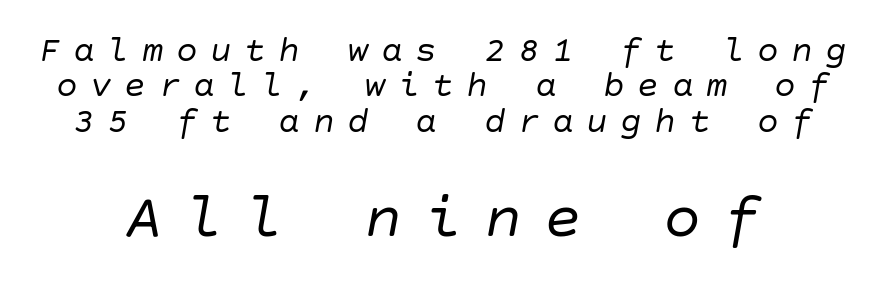
Q: Is the text bold? A: No.
Q: Is the text italic (slanted)? A: Yes, it leans right by about 10 degrees.
Q: Is the text underlined? A: No.
Q: Is the spacing between letters normal or unusually wide? A: Unusually wide.
Q: Is the spacing between lines tight, normal or loose? A: Tight.
Q: Which block of text is set in a larger size, the first (top) or the second (bottom)? A: The second (bottom) one.
Q: Width (condensed, normal, or wide)? A: Normal.
Q: Stroke contrast? A: Low.
Q: x-height? A: Large.
